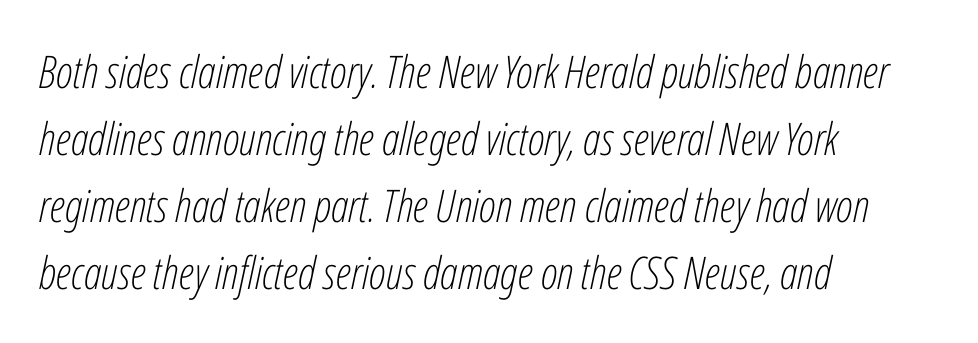
The image shows 45 px light, condensed type, italic (leaning right); set left-aligned, normal line spacing (1.49x), normal letter spacing, not underlined; low stroke contrast and a medium x-height.
